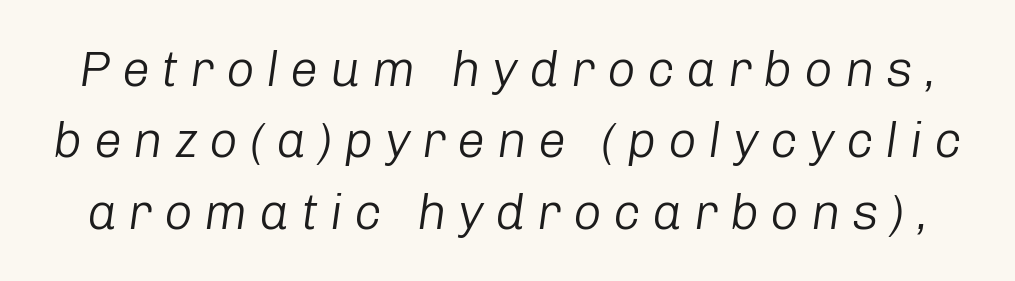
The image shows 50 px light type, italic (leaning right); set normal line spacing (1.43x), unusually wide letter spacing (+0.23 em), not underlined; low stroke contrast and a medium x-height.
